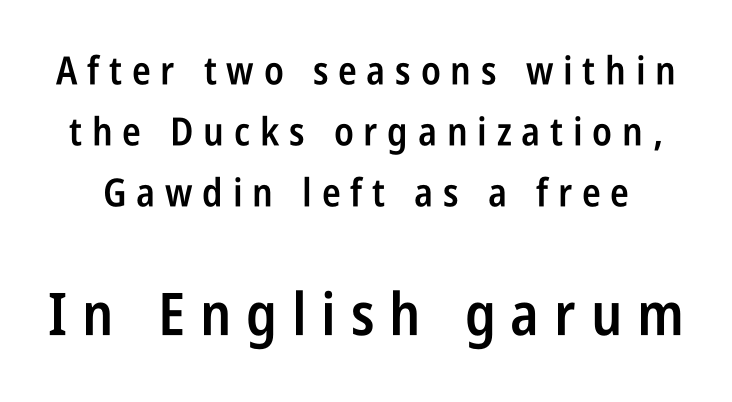
Looks like regular typesetting: each glyph gets only the width it needs. Bare-footed words on every line. The text was rendered using a sans face with plain stroke endings. A student would notice the bottom passage is typeset larger than what precedes it. Does the lettering tilt? It doesn't — this is upright.
